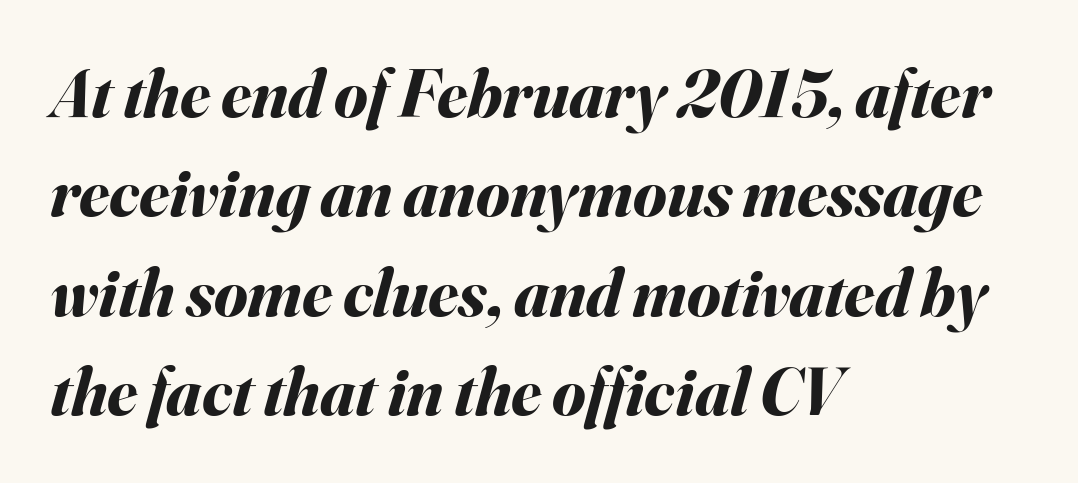
{"italic": "yes", "lean": "right", "slant_degrees": 16, "bold": "yes", "weight": "bold", "width": "normal", "stroke_contrast": "medium", "x_height": "small", "monospaced": "no", "underline": "no", "align": "left", "line_spacing": "normal", "line_spacing_ratio": 1.46, "letter_spacing": "normal", "letter_spacing_em": 0.0, "glyph_px": 68}
